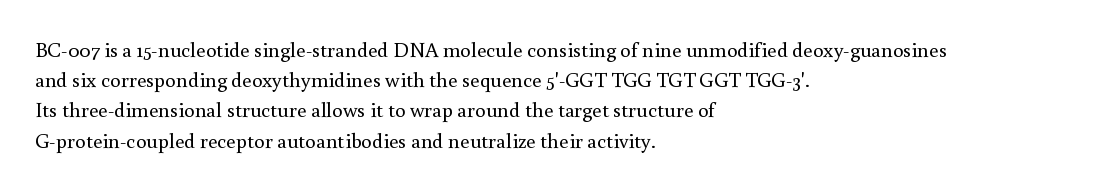
The image shows 21 px text type, upright; set left-aligned, normal line spacing (1.44x), normal letter spacing, not underlined.
